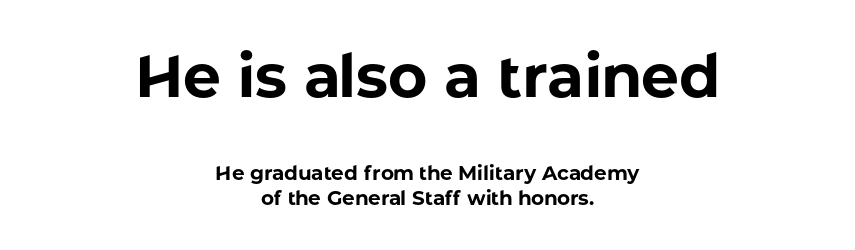
{"serif": "no", "italic": "no", "bold": "yes", "weight": "bold", "width": "normal", "stroke_contrast": "low", "x_height": "medium", "monospaced": "no", "underline": "no", "align": "center", "line_spacing_ratio": 1.24, "letter_spacing": "normal", "letter_spacing_em": 0.0, "larger_block": "first", "size_ratio": 3.0, "glyph_px": 60}
